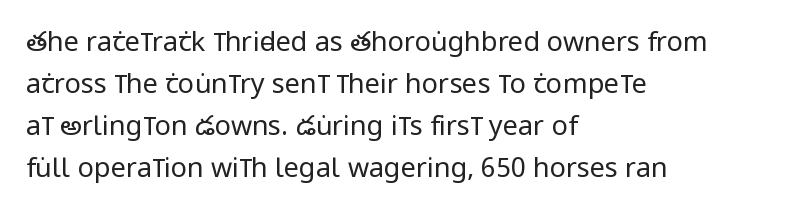
Q: Is the text bold? A: No.
Q: Is the text italic (slanted)? A: No, it is upright.
Q: Is the text underlined? A: No.
Q: How is the paragraph aligned? A: Left-aligned.
Q: Is the spacing between letters normal or unusually wide? A: Normal.
Q: Is the spacing between lines tight, normal or loose? A: Normal.
